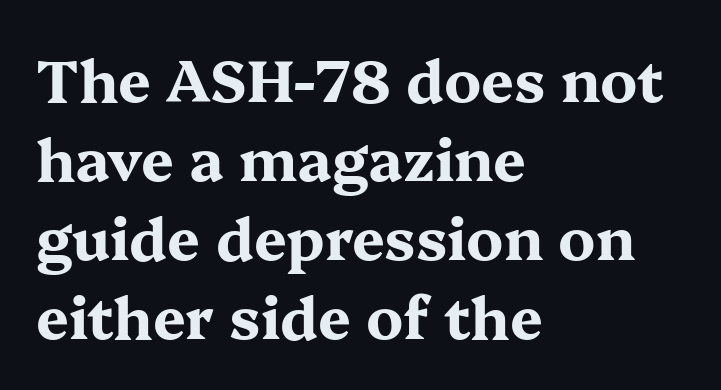
{"serif": "yes", "italic": "no", "bold": "yes", "weight": "bold", "width": "wide", "stroke_contrast": "medium", "x_height": "medium", "monospaced": "no", "underline": "no", "align": "left", "line_spacing": "normal", "line_spacing_ratio": 1.36, "letter_spacing": "normal", "letter_spacing_em": 0.0, "glyph_px": 58}
